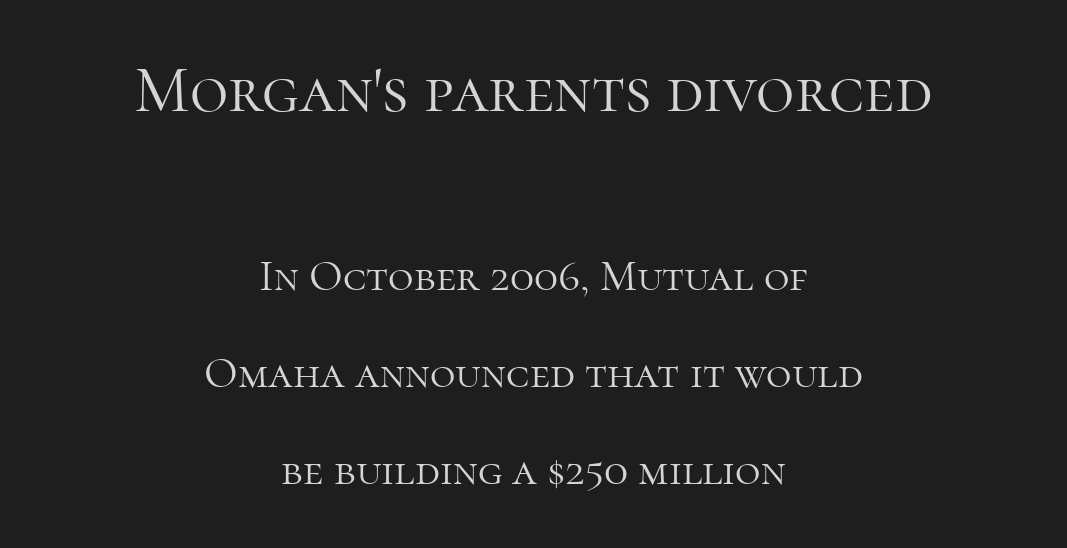
{"serif": "yes", "italic": "no", "bold": "no", "weight": "light", "width": "normal", "stroke_contrast": "high", "x_height": "medium", "monospaced": "no", "underline": "no", "align": "center", "line_spacing": "loose", "line_spacing_ratio": 2.21, "letter_spacing": "normal", "letter_spacing_em": 0.0, "larger_block": "first", "size_ratio": 1.5, "glyph_px": 66}
